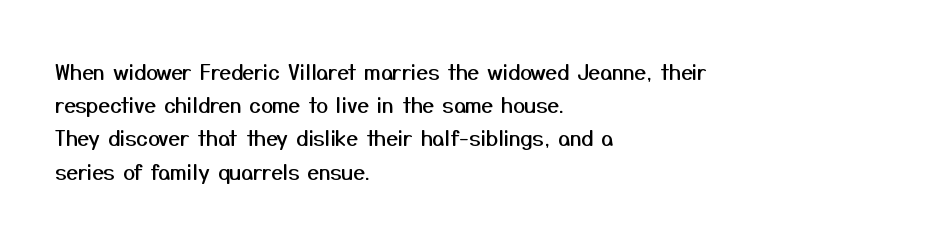
{"italic": "no", "underline": "no", "align": "left", "line_spacing": "normal", "line_spacing_ratio": 1.58, "letter_spacing": "normal", "letter_spacing_em": 0.0, "glyph_px": 21}
